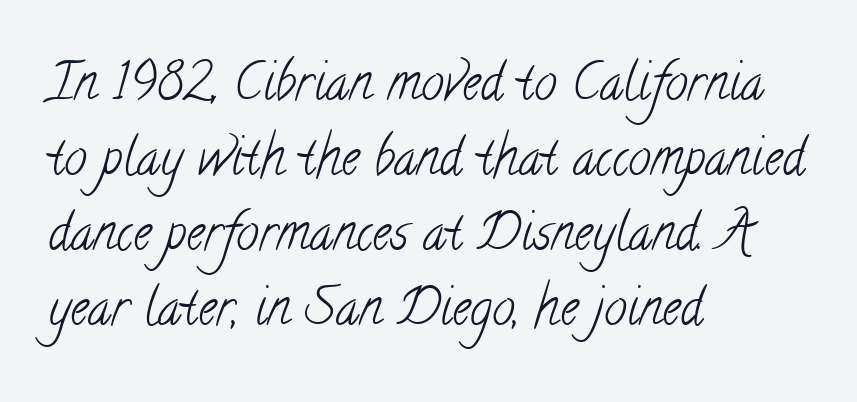
The image shows 51 px light, condensed serif type; set left-aligned, normal line spacing (1.47x), normal letter spacing, not underlined; low stroke contrast and a small x-height.
